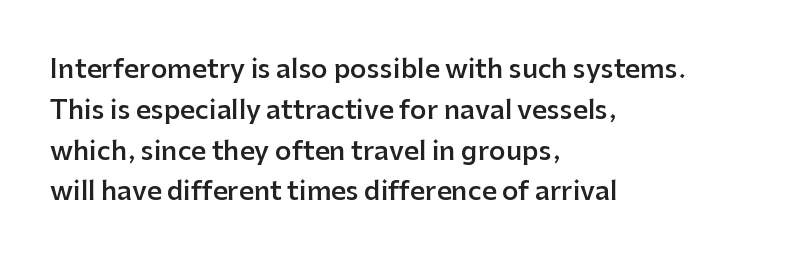
{"italic": "no", "bold": "semi", "underline": "no", "align": "left", "line_spacing": "normal", "line_spacing_ratio": 1.57, "letter_spacing": "normal", "letter_spacing_em": 0.0, "glyph_px": 26}
